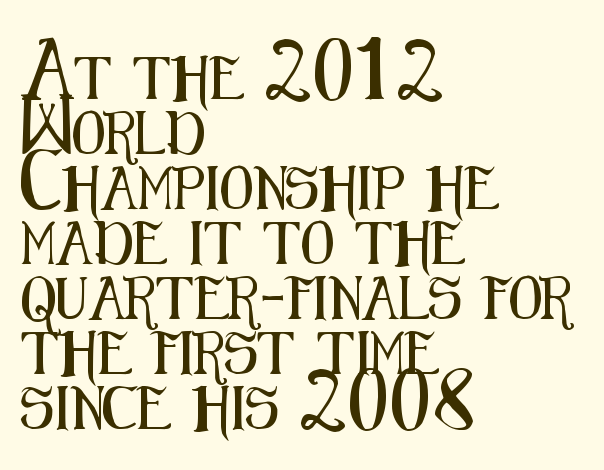
The image shows 43 px condensed type, upright; set left-aligned, normal line spacing (1.28x), normal letter spacing, not underlined; medium stroke contrast and a medium x-height.
